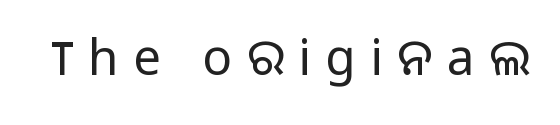
{"serif": "no", "italic": "no", "bold": "no", "weight": "light", "width": "normal", "stroke_contrast": "low", "x_height": "medium", "monospaced": "no", "underline": "no", "letter_spacing": "wide", "letter_spacing_em": 0.3, "glyph_px": 49}
